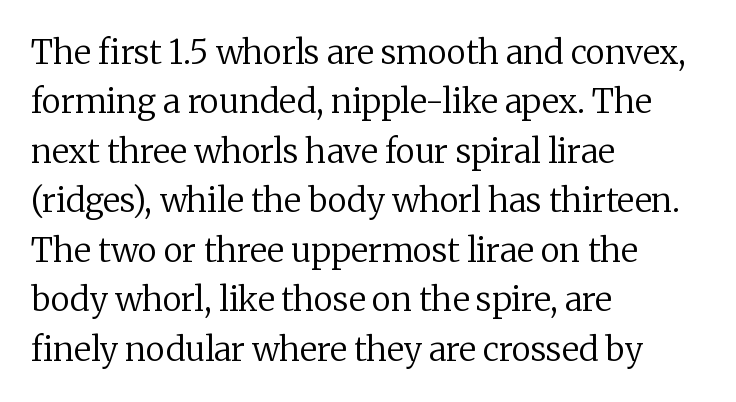
{"serif": "yes", "italic": "no", "bold": "no", "weight": "regular", "width": "normal", "stroke_contrast": "low", "x_height": "medium", "monospaced": "no", "underline": "no", "align": "left", "line_spacing": "normal", "line_spacing_ratio": 1.5, "letter_spacing": "normal", "letter_spacing_em": 0.0, "glyph_px": 33}
